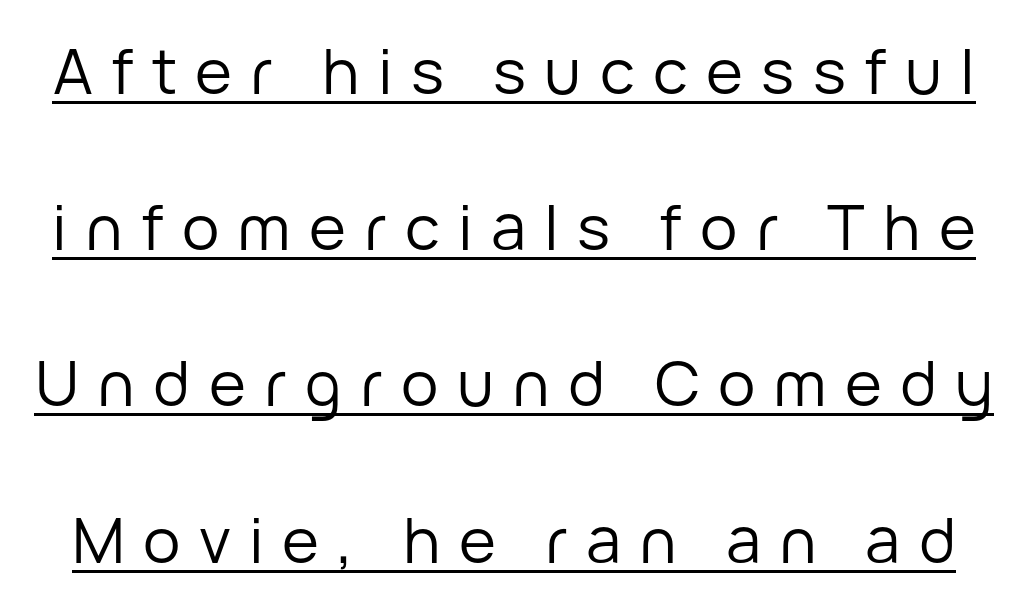
Spacing between characters has been opened up far beyond the box default. Does the type have serifs? No, each stem ends abruptly. On a weight scale, this lands at 450 or below. The passage shown stacks its lines with a broad gap. Varying glyph widths throughout — classic text-font behaviour.
